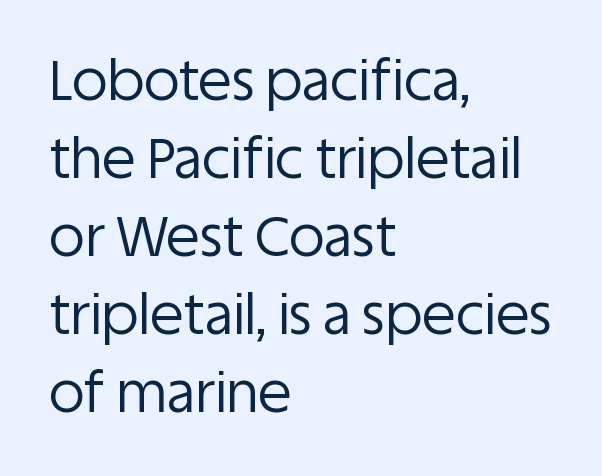
{"serif": "no", "italic": "no", "bold": "no", "weight": "regular", "width": "normal", "stroke_contrast": "low", "x_height": "large", "monospaced": "no", "underline": "no", "align": "left", "line_spacing": "normal", "line_spacing_ratio": 1.42, "letter_spacing": "normal", "letter_spacing_em": 0.0, "glyph_px": 55}
